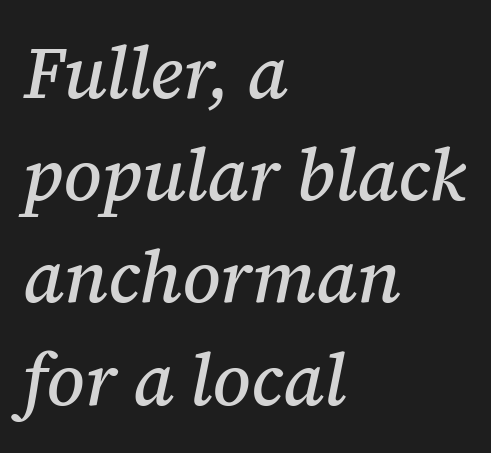
Q: Is the text italic (slanted)? A: Yes, it leans right by about 12 degrees.
Q: Is the typeface a serif or a sans-serif typeface? A: Serif.
Q: Is the text underlined? A: No.
Q: How is the paragraph aligned? A: Left-aligned.
Q: Is the spacing between letters normal or unusually wide? A: Normal.
Q: Is the spacing between lines tight, normal or loose? A: Normal.
Q: Width (condensed, normal, or wide)? A: Normal.
Q: Stroke contrast? A: Medium.
Q: x-height? A: Medium.
Q: Monospaced? A: No.
